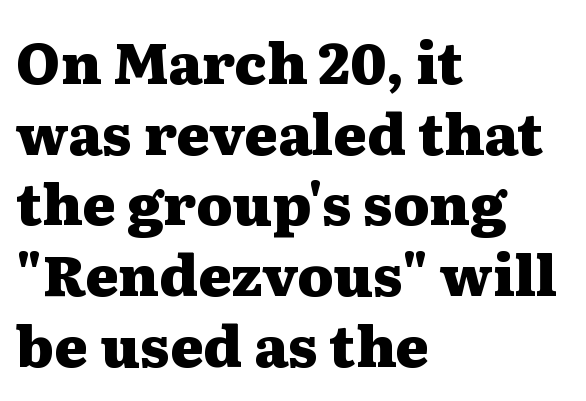
Q: Is the text bold? A: Yes.
Q: Is the text italic (slanted)? A: No, it is upright.
Q: Is the typeface a serif or a sans-serif typeface? A: Serif.
Q: Is the text underlined? A: No.
Q: How is the paragraph aligned? A: Left-aligned.
Q: Is the spacing between letters normal or unusually wide? A: Normal.
Q: Width (condensed, normal, or wide)? A: Wide.
Q: Stroke contrast? A: Medium.
Q: x-height? A: Medium.
Q: Monospaced? A: No.
